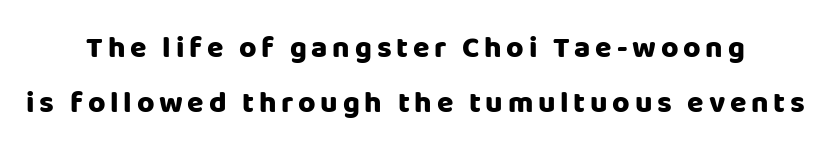
The image shows 30 px heavy sans-serif type, upright; set line spacing 1.83x, not underlined; low stroke contrast and a large x-height.
